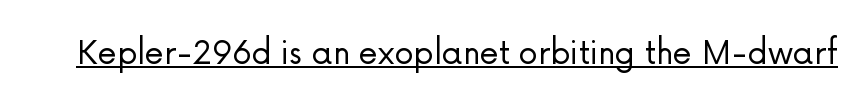
{"serif": "no", "italic": "no", "bold": "no", "weight": "light", "width": "normal", "stroke_contrast": "low", "x_height": "medium", "monospaced": "no", "underline": "yes", "letter_spacing": "normal", "letter_spacing_em": 0.0, "glyph_px": 39}
